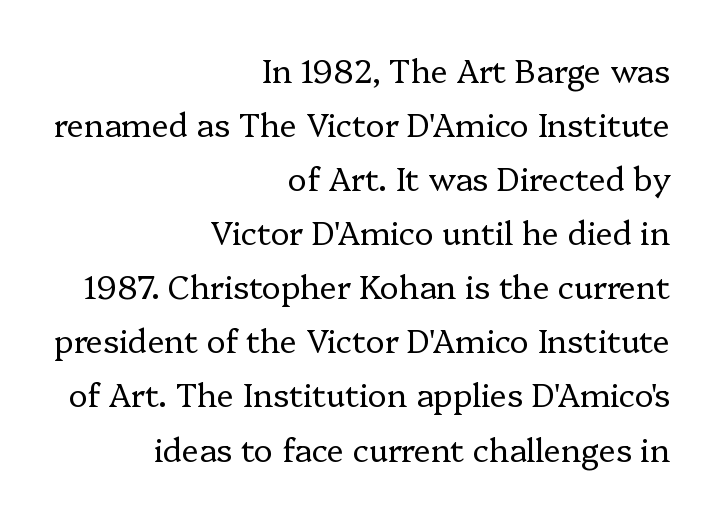
The weight tops out at a normal text grade. Tracking here is standard; glyphs follow each other at the usual distance. The line-height multiplier appears to be the usual default. If you drew a line through each stem, it would be perfectly vertical. The lines are quadded right. These lines are rendered in a variable-pitch font.
